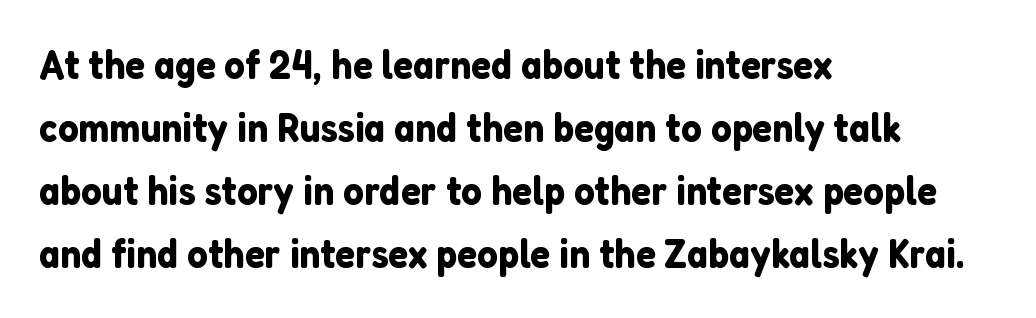
Q: Is the text italic (slanted)? A: No, it is upright.
Q: Is the typeface a serif or a sans-serif typeface? A: Sans-serif.
Q: Is the text underlined? A: No.
Q: How is the paragraph aligned? A: Left-aligned.
Q: Is the spacing between letters normal or unusually wide? A: Normal.
Q: Is the spacing between lines tight, normal or loose? A: Normal.
Q: Width (condensed, normal, or wide)? A: Normal.
Q: Stroke contrast? A: Low.
Q: x-height? A: Medium.
Q: Monospaced? A: No.
